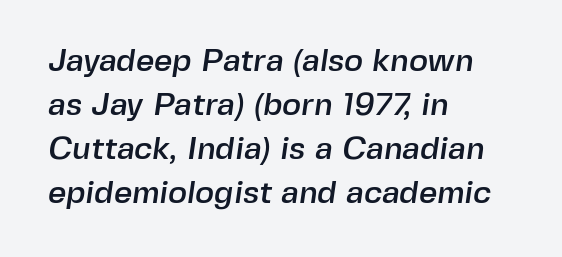
{"serif": "no", "width": "normal", "x_height": "medium", "monospaced": "no", "underline": "no", "align": "left", "line_spacing": "normal", "line_spacing_ratio": 1.37, "letter_spacing": "normal", "letter_spacing_em": 0.0, "glyph_px": 32}
